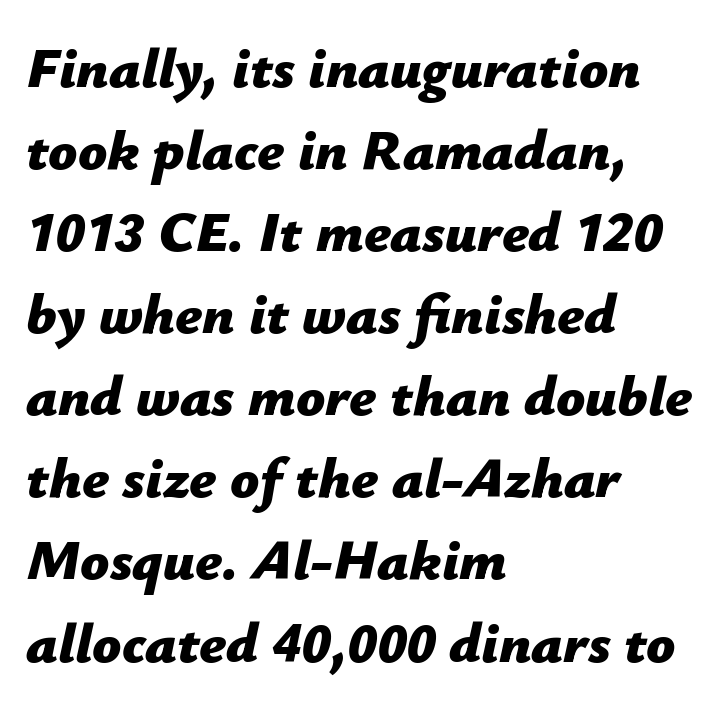
{"italic": "yes", "lean": "right", "slant_degrees": 12, "bold": "yes", "weight": "bold", "width": "normal", "stroke_contrast": "low", "x_height": "medium", "monospaced": "no", "underline": "no", "align": "left", "line_spacing": "normal", "line_spacing_ratio": 1.44, "letter_spacing": "normal", "letter_spacing_em": 0.0, "glyph_px": 57}
